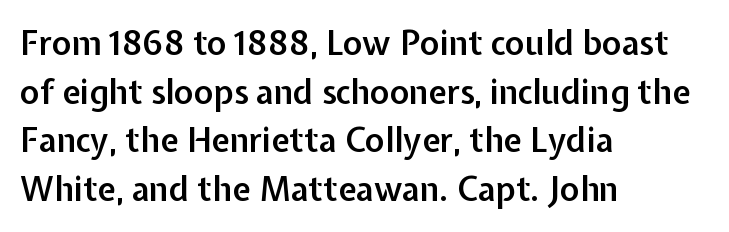
The image shows 33 px semibold sans-serif type, upright; set left-aligned, normal line spacing (1.47x), normal letter spacing, not underlined; low stroke contrast and a medium x-height.
